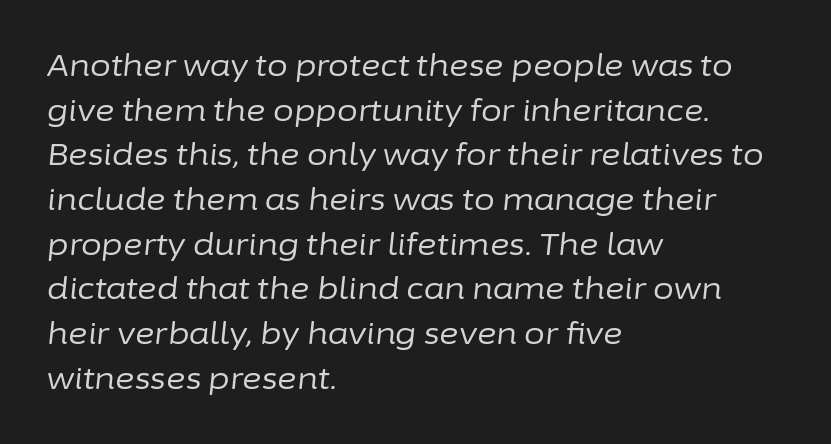
Q: Is the text bold? A: No.
Q: Is the text italic (slanted)? A: Yes, it leans right by about 6 degrees.
Q: Is the text underlined? A: No.
Q: How is the paragraph aligned? A: Left-aligned.
Q: Is the spacing between letters normal or unusually wide? A: Normal.
Q: Is the spacing between lines tight, normal or loose? A: Normal.
Q: Width (condensed, normal, or wide)? A: Normal.
Q: Stroke contrast? A: Low.
Q: x-height? A: Medium.
Q: Monospaced? A: No.
